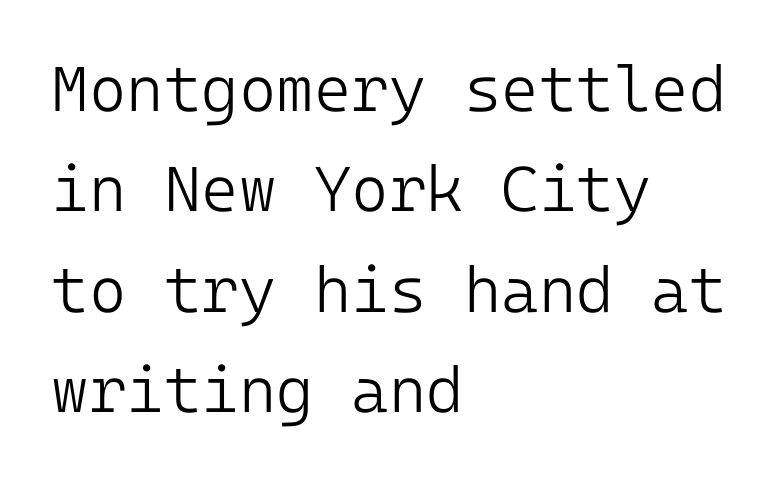
The image shows 64 px light sans-serif type, upright; set left-aligned, normal line spacing (1.57x), normal letter spacing, not underlined; low stroke contrast and a medium x-height.
